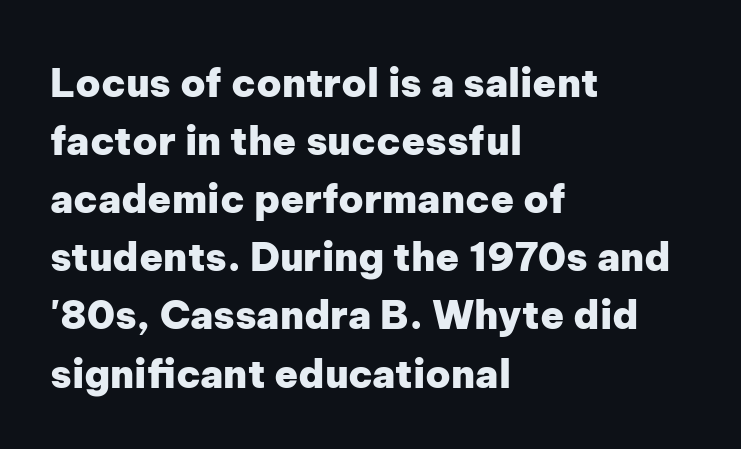
The image shows 39 px heavy sans-serif type, upright; set left-aligned, normal line spacing (1.49x), normal letter spacing, not underlined; low stroke contrast and a medium x-height.
